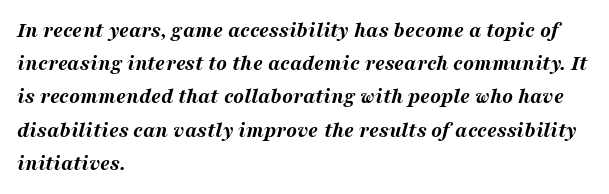
Each glyph is drawn with heavy, bold strokes. Vertically, the passage feels balanced, rows spaced as you'd expect. Does the copy run flush right? No — it runs flush left. Check under the words: just untouched page.
